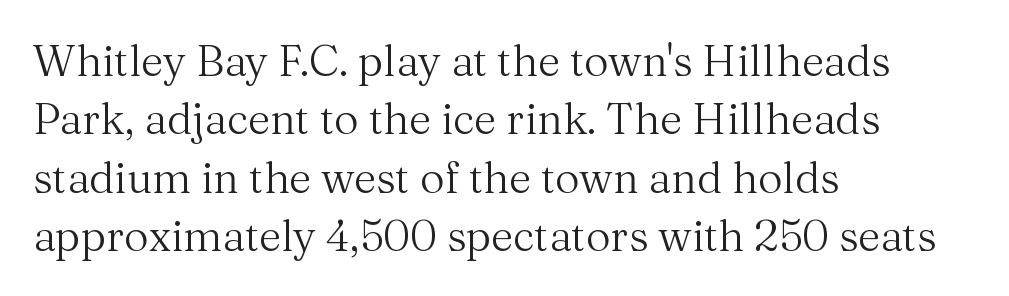
Q: Is the text bold? A: No.
Q: Is the text italic (slanted)? A: No, it is upright.
Q: Is the typeface a serif or a sans-serif typeface? A: Serif.
Q: Is the text underlined? A: No.
Q: How is the paragraph aligned? A: Left-aligned.
Q: Is the spacing between letters normal or unusually wide? A: Normal.
Q: Is the spacing between lines tight, normal or loose? A: Normal.
Q: Width (condensed, normal, or wide)? A: Normal.
Q: Stroke contrast? A: Medium.
Q: x-height? A: Medium.
Q: Monospaced? A: No.
